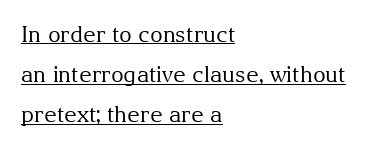
The image shows 22 px text type, upright; set left-aligned, line spacing 1.82x, normal letter spacing, underlined.
